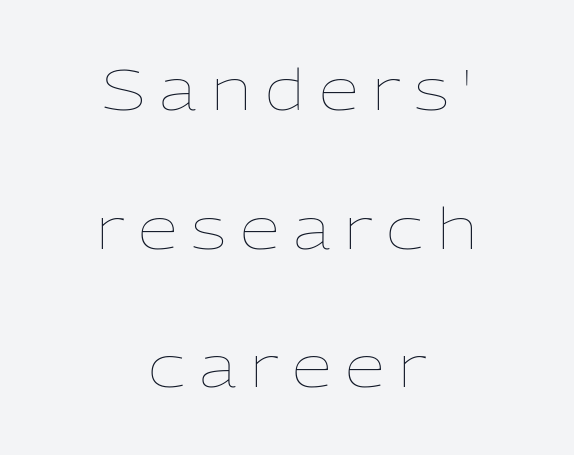
Here the designer chose a conventional face with non-uniform glyph widths. Inter-character spacing is expanded well beyond the font's built-in metrics. Characters remain perfectly vertical along every line. Honestly, the rows look like they've been pulled way apart.
